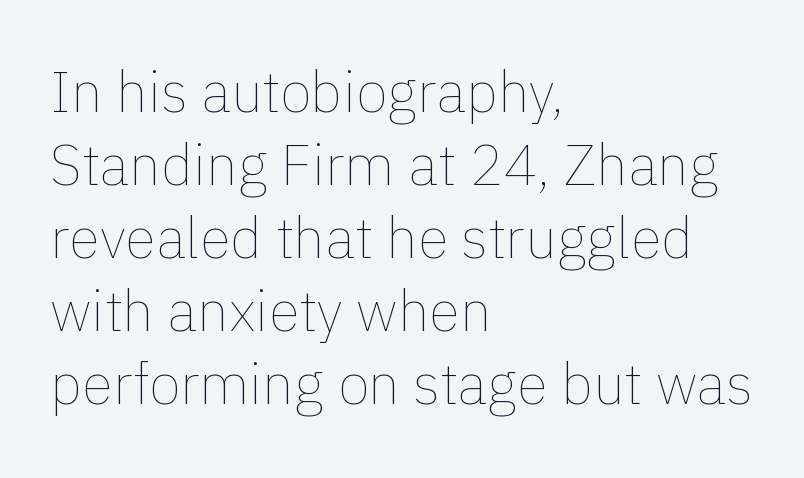
Q: Is the text bold? A: No.
Q: Is the text italic (slanted)? A: No, it is upright.
Q: Is the text underlined? A: No.
Q: How is the paragraph aligned? A: Left-aligned.
Q: Is the spacing between letters normal or unusually wide? A: Normal.
Q: Is the spacing between lines tight, normal or loose? A: Normal.
Q: Width (condensed, normal, or wide)? A: Normal.
Q: Stroke contrast? A: Low.
Q: x-height? A: Medium.
Q: Monospaced? A: No.
